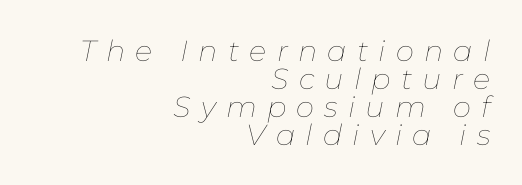
The image shows 29 px thin type, italic (leaning right); set right-aligned, tight line spacing (0.96x), unusually wide letter spacing (+0.35 em), not underlined; low stroke contrast and a medium x-height.
